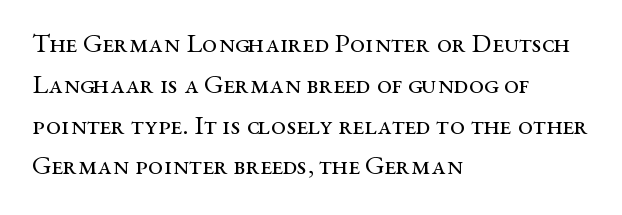
The passage shown stacks its lines at a standard gap. Plain, unruled lines of type. Summary of weight: not heavy and not bold. The rendering keeps characters at their native spacing. Notice how the stems are strictly vertical — no italics here.
